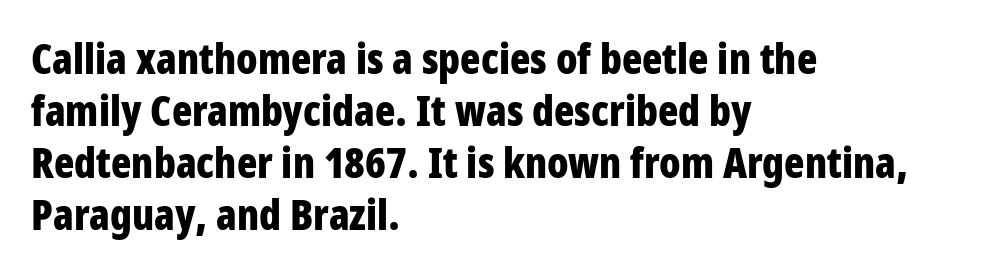
{"serif": "no", "italic": "no", "bold": "yes", "weight": "bold", "width": "condensed", "stroke_contrast": "low", "x_height": "large", "monospaced": "no", "underline": "no", "align": "left", "line_spacing_ratio": 1.24, "letter_spacing": "normal", "letter_spacing_em": 0.0, "glyph_px": 42}
